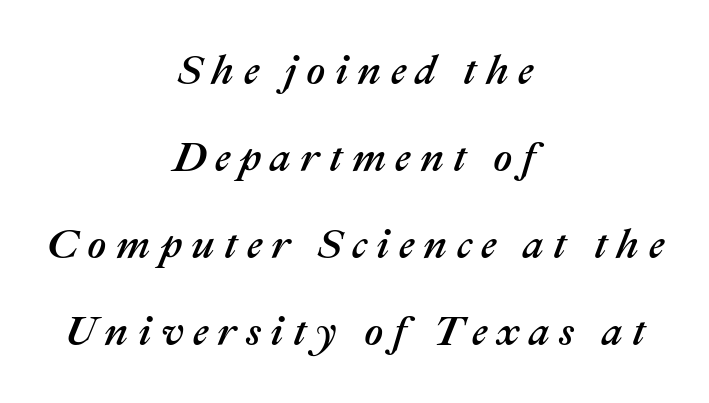
The image shows 41 px text type, italic (leaning right); set centered, loose line spacing (2.12x), unusually wide letter spacing (+0.23 em), not underlined; medium stroke contrast and a medium x-height.
